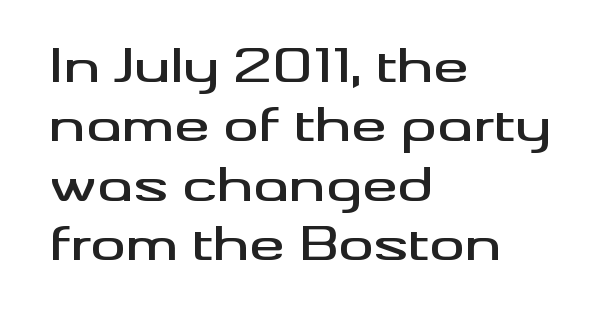
The image shows 44 px wide sans-serif type, upright; set left-aligned, normal line spacing (1.35x), normal letter spacing, not underlined; medium stroke contrast and a small x-height.
